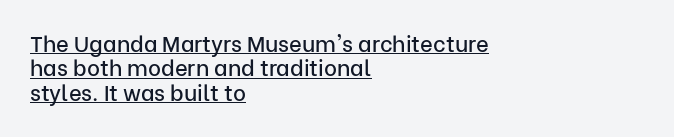
Q: Is the text italic (slanted)? A: No, it is upright.
Q: Is the text underlined? A: Yes.
Q: How is the paragraph aligned? A: Left-aligned.
Q: Is the spacing between letters normal or unusually wide? A: Normal.
Q: Is the spacing between lines tight, normal or loose? A: Tight.
